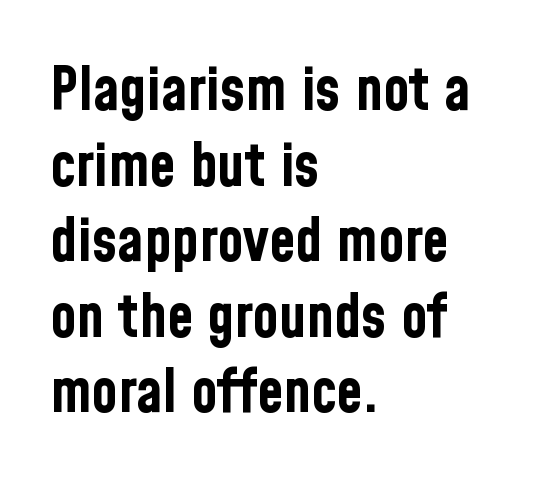
{"serif": "no", "italic": "no", "bold": "yes", "weight": "bold", "width": "condensed", "stroke_contrast": "low", "x_height": "medium", "monospaced": "no", "underline": "no", "align": "left", "line_spacing": "normal", "line_spacing_ratio": 1.26, "letter_spacing": "normal", "letter_spacing_em": 0.0, "glyph_px": 60}
